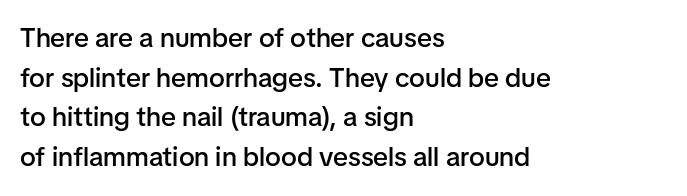
Q: Is the text bold? A: Semi-bold.
Q: Is the text italic (slanted)? A: No, it is upright.
Q: Is the text underlined? A: No.
Q: How is the paragraph aligned? A: Left-aligned.
Q: Is the spacing between letters normal or unusually wide? A: Normal.
Q: Is the spacing between lines tight, normal or loose? A: Normal.
